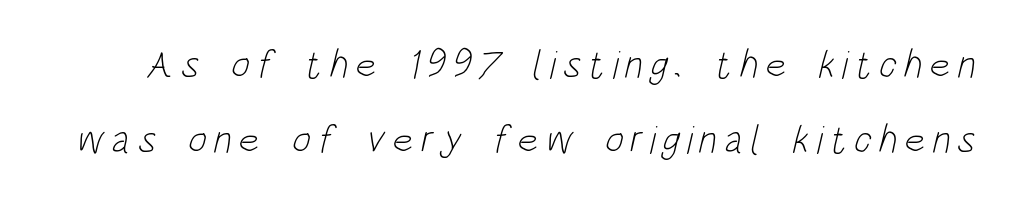
The image shows 40 px light, condensed sans-serif type; set line spacing 1.88x, not underlined; low stroke contrast and a large x-height.
